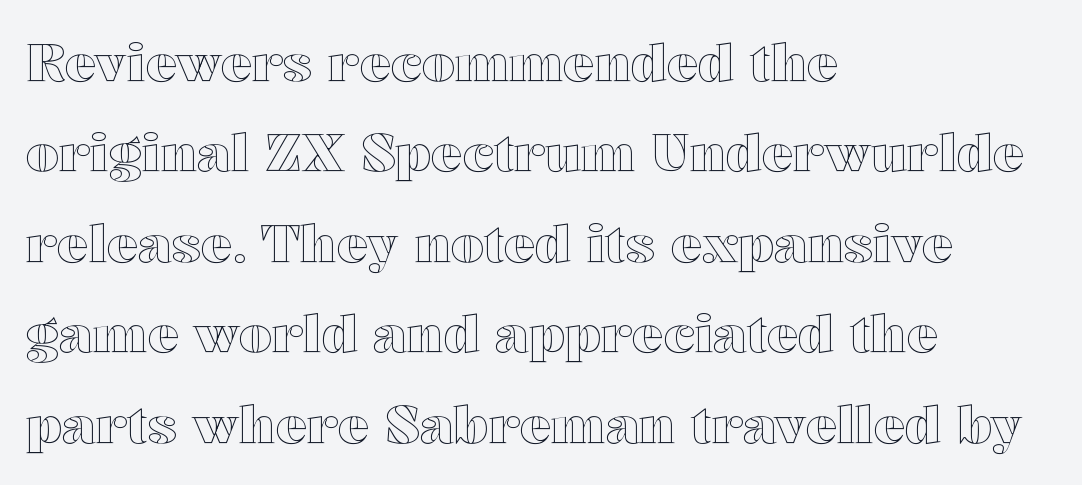
How are the letters spaced? Ordinarily, with no added tracking. These lines were composed using upright roman letters. Character widths vary here, with narrow letters taking less room than wide ones. The foot of each line stays bare and open.
